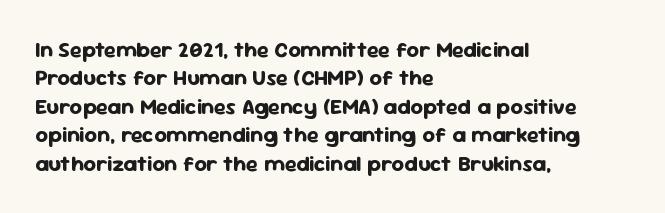
{"italic": "no", "bold": "yes", "underline": "no", "align": "left", "line_spacing": "normal", "line_spacing_ratio": 1.29, "letter_spacing": "normal", "letter_spacing_em": 0.0, "glyph_px": 22}
